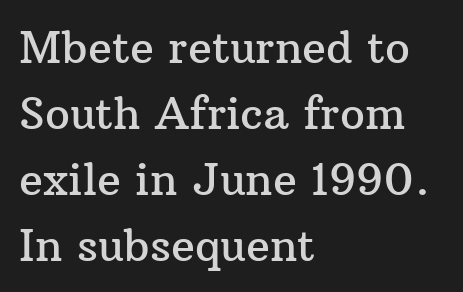
{"serif": "yes", "italic": "no", "width": "normal", "stroke_contrast": "medium", "x_height": "medium", "monospaced": "no", "underline": "no", "align": "left", "line_spacing": "normal", "line_spacing_ratio": 1.5, "letter_spacing": "normal", "letter_spacing_em": 0.0, "glyph_px": 44}
